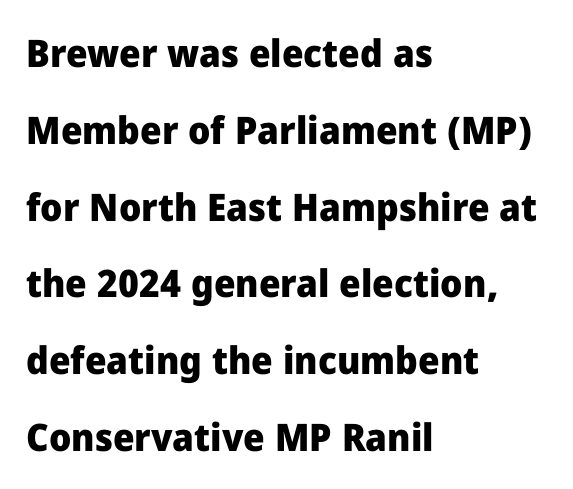
Heft: maximum for text — a bold. Nope, no serifs anywhere on these letters. Casual observation: everything's shoved over to the left. Quick note: interline space is abundant.
